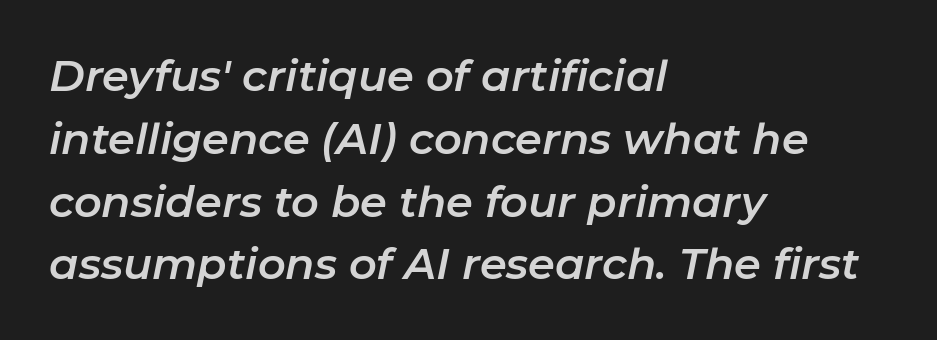
Q: Is the text italic (slanted)? A: Yes, it leans right by about 11 degrees.
Q: Is the text underlined? A: No.
Q: How is the paragraph aligned? A: Left-aligned.
Q: Is the spacing between letters normal or unusually wide? A: Normal.
Q: Is the spacing between lines tight, normal or loose? A: Normal.
Q: Width (condensed, normal, or wide)? A: Normal.
Q: Stroke contrast? A: Low.
Q: x-height? A: Medium.
Q: Monospaced? A: No.
